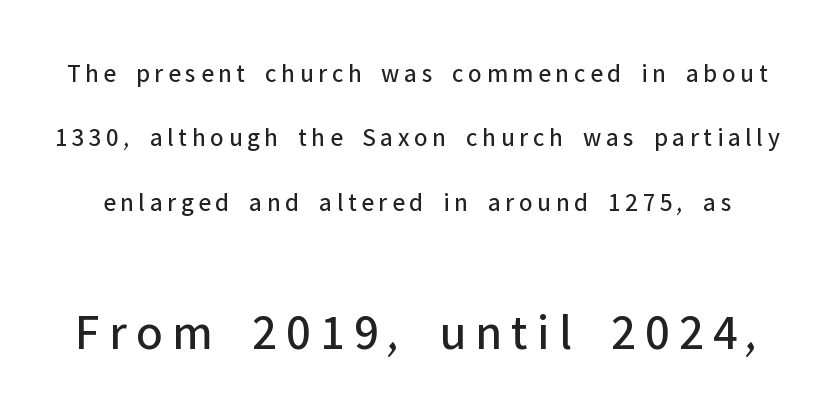
Q: Is the text bold? A: No.
Q: Is the text italic (slanted)? A: No, it is upright.
Q: Is the typeface a serif or a sans-serif typeface? A: Sans-serif.
Q: Is the text underlined? A: No.
Q: Is the spacing between lines tight, normal or loose? A: Loose.
Q: Which block of text is set in a larger size, the first (top) or the second (bottom)? A: The second (bottom) one.
Q: Width (condensed, normal, or wide)? A: Normal.
Q: Stroke contrast? A: Low.
Q: x-height? A: Medium.
Q: Monospaced? A: No.
